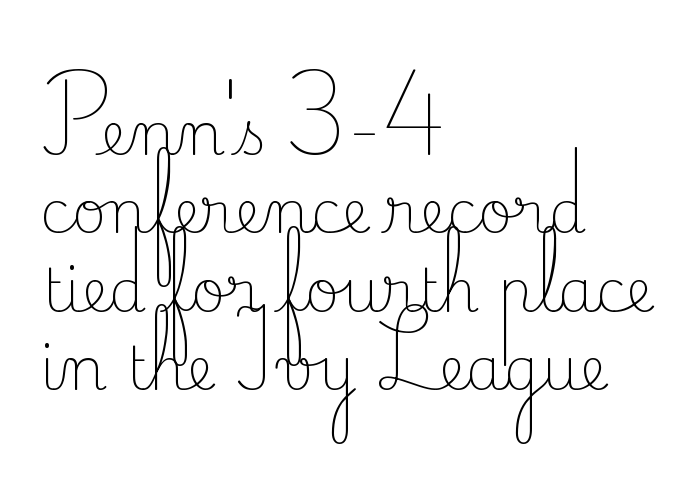
The image shows 59 px light serif type, upright; set left-aligned, normal line spacing (1.33x), normal letter spacing, not underlined; low stroke contrast and a small x-height.
